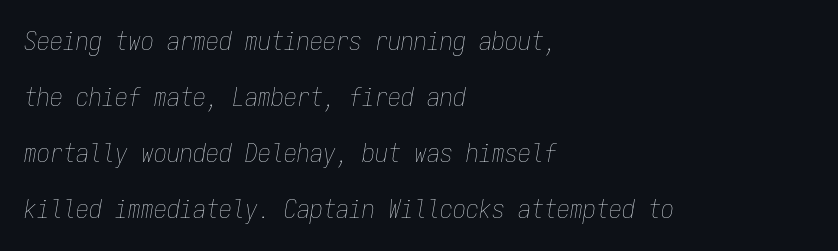
The image shows 26 px text type, italic (leaning right); set left-aligned, loose line spacing (2.16x), normal letter spacing, not underlined.
